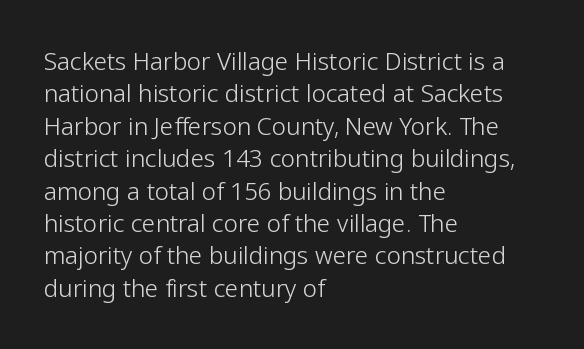
The image shows 24 px text type, upright; set left-aligned, normal line spacing (1.35x), normal letter spacing, not underlined.
